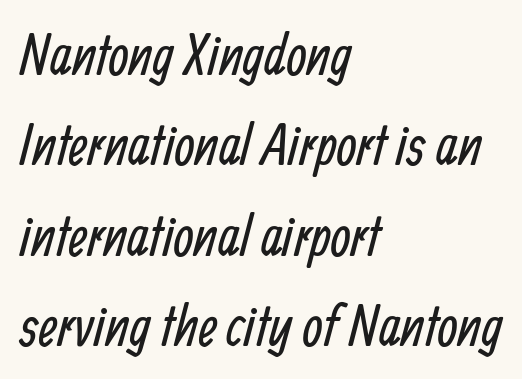
{"serif": "no", "bold": "no", "weight": "regular", "width": "condensed", "stroke_contrast": "low", "x_height": "medium", "monospaced": "no", "underline": "no", "align": "left", "line_spacing": "normal", "line_spacing_ratio": 1.56, "letter_spacing": "normal", "letter_spacing_em": 0.0, "glyph_px": 58}
